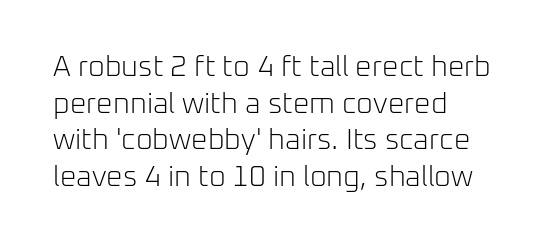
{"serif": "no", "italic": "no", "bold": "no", "weight": "light", "width": "normal", "stroke_contrast": "low", "x_height": "medium", "monospaced": "no", "underline": "no", "align": "left", "line_spacing": "normal", "line_spacing_ratio": 1.26, "letter_spacing": "normal", "letter_spacing_em": 0.0, "glyph_px": 29}
